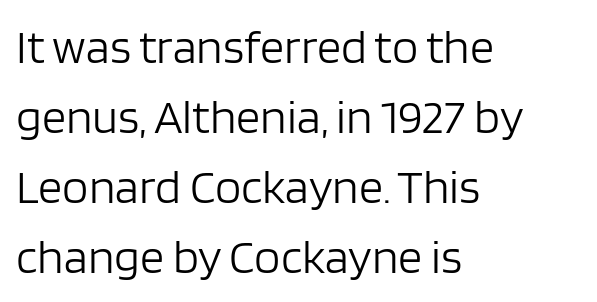
The image shows 48 px light sans-serif type, upright; set left-aligned, normal line spacing (1.46x), normal letter spacing, not underlined; low stroke contrast and a large x-height.
